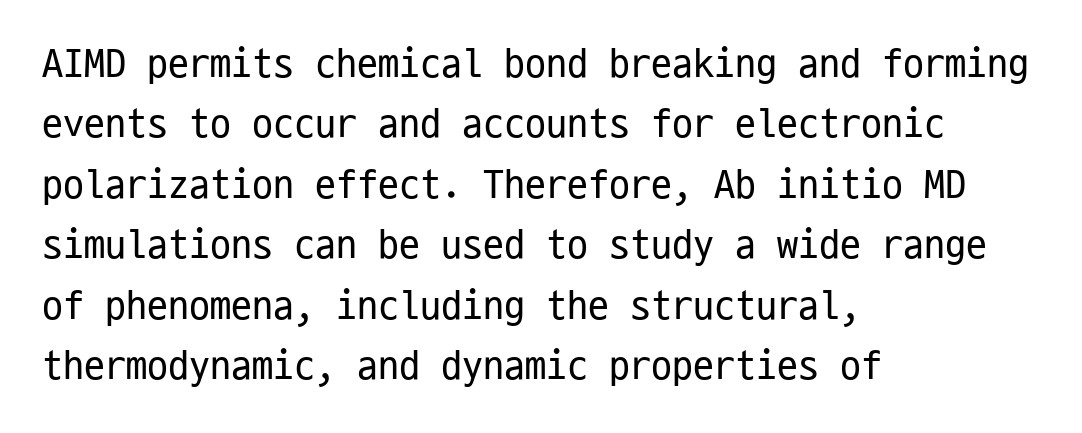
These lines are set flush left with a ragged right edge. There is no visible air inserted between adjacent glyphs. Looks like terminal output: every glyph gets an equal slot. The area under the type is left untouched.
